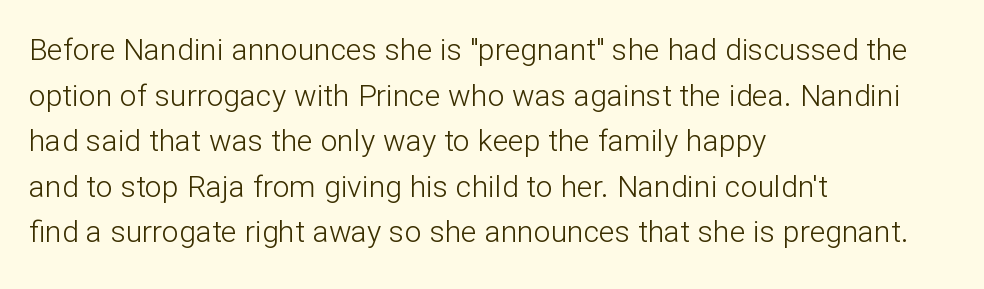
The image shows 30 px light sans-serif type, upright; set left-aligned, normal line spacing (1.52x), normal letter spacing, not underlined; low stroke contrast and a medium x-height.
